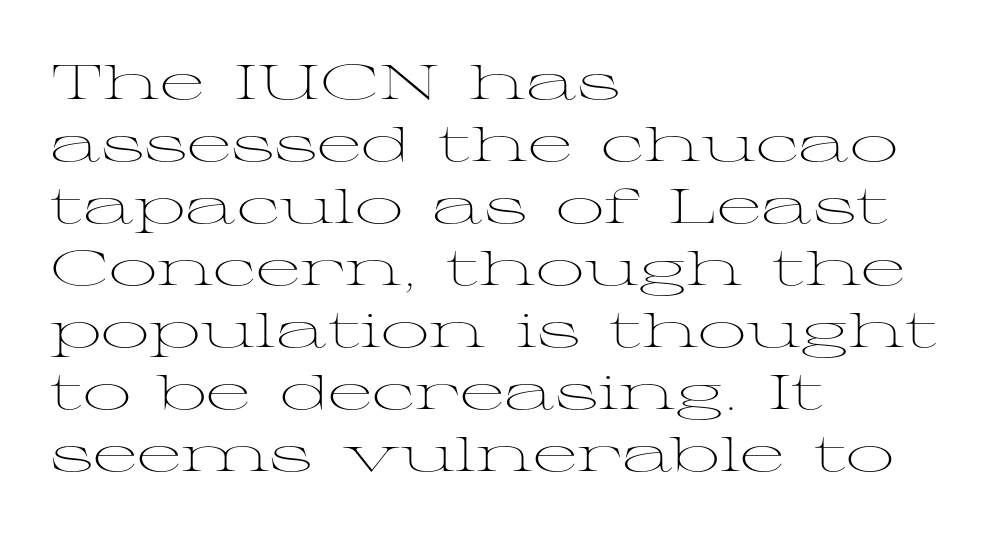
A bare baseline throughout the passage. These lines are composed in type with serifs. These lines are rendered in a variable-pitch font. Leading matches the norm, producing a regular column. Caption: multi-line text, flush left, ragged right.
